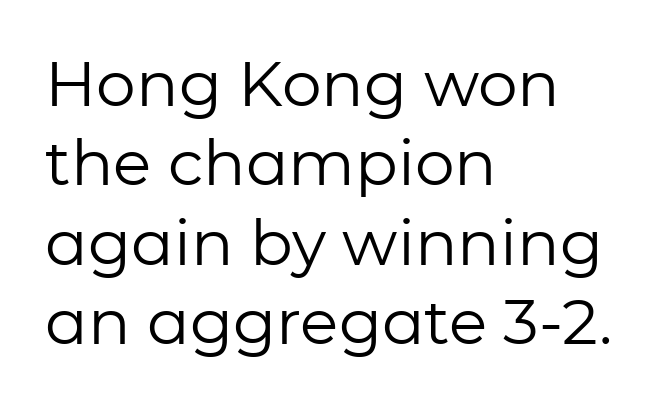
Words appear dense and cohesive because spacing is normal. Character widths vary here, with narrow letters taking less room than wide ones. Italic? Not at all — the glyphs are vertical. The baseline area is clear. Letters have the restrained weight of plain body copy at most.
